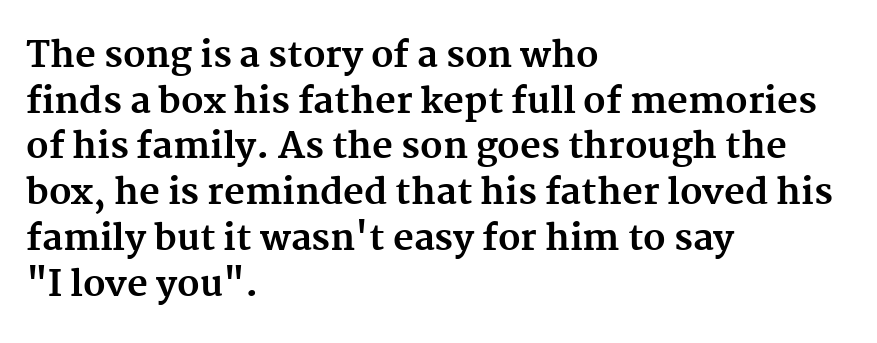
Q: Is the text bold? A: Yes.
Q: Is the text italic (slanted)? A: No, it is upright.
Q: Is the typeface a serif or a sans-serif typeface? A: Serif.
Q: Is the text underlined? A: No.
Q: How is the paragraph aligned? A: Left-aligned.
Q: Is the spacing between letters normal or unusually wide? A: Normal.
Q: Is the spacing between lines tight, normal or loose? A: Normal.
Q: Width (condensed, normal, or wide)? A: Normal.
Q: Stroke contrast? A: Medium.
Q: x-height? A: Medium.
Q: Monospaced? A: No.
